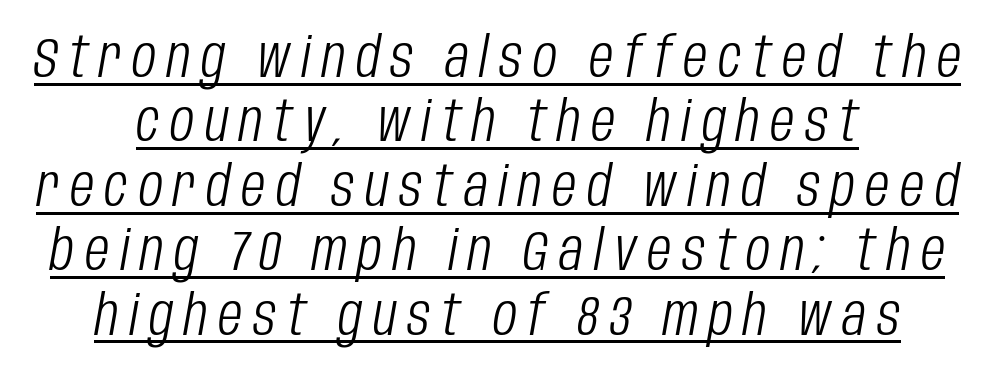
Q: Is the text bold? A: No.
Q: Is the text italic (slanted)? A: Yes, it leans right by about 10 degrees.
Q: Is the text underlined? A: Yes.
Q: How is the paragraph aligned? A: Centered.
Q: Is the spacing between lines tight, normal or loose? A: Tight.
Q: Width (condensed, normal, or wide)? A: Condensed.
Q: Stroke contrast? A: Low.
Q: x-height? A: Large.
Q: Monospaced? A: No.
